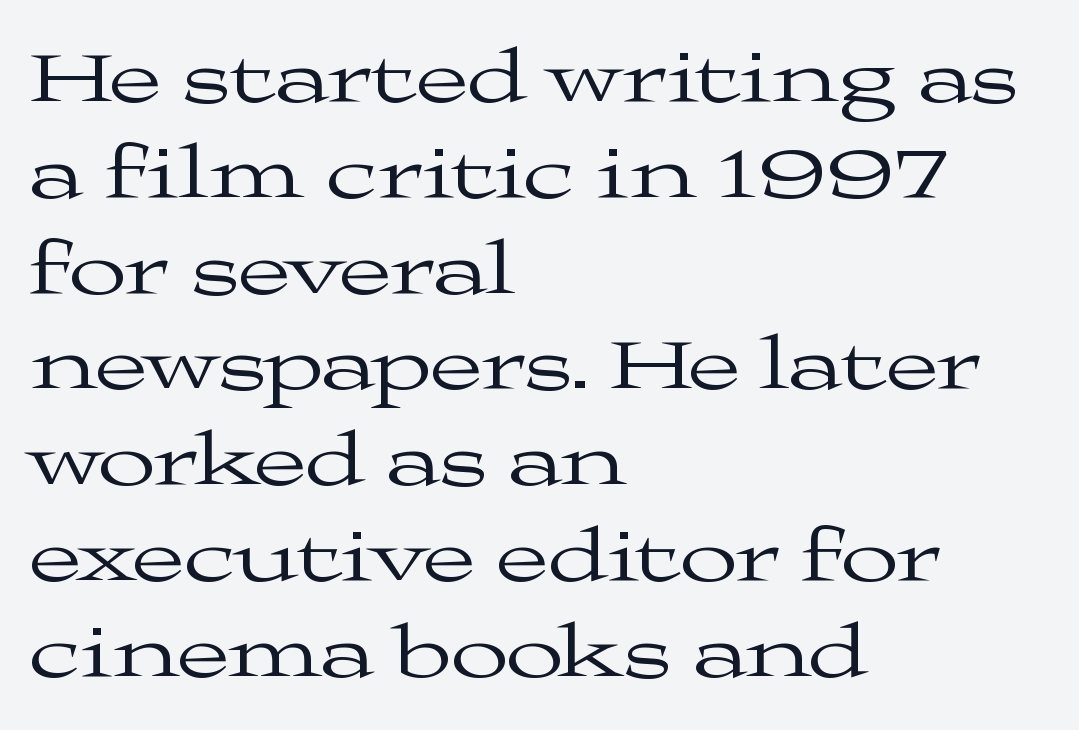
The strokes carry an ordinary text weight at most. You could not count columns in this text — the font is proportionally spaced. The block of text has a typical density, with ordinary space between rows. The designer went with a serif here, giving each stem small feet. Words float on clear page, feet unadorned. The axis of the letterforms is exactly vertical.
